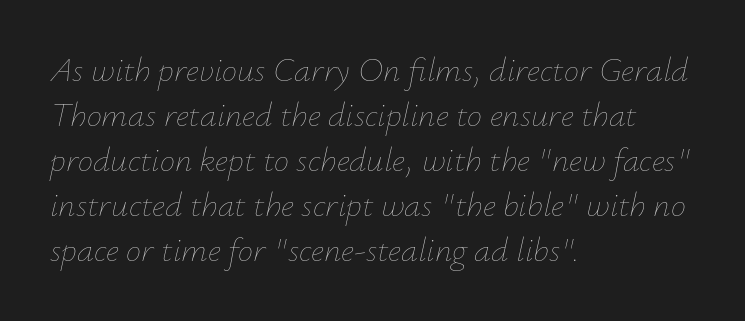
The image shows 34 px thin type, italic (leaning right); set left-aligned, normal line spacing (1.32x), normal letter spacing, not underlined; low stroke contrast and a small x-height.
